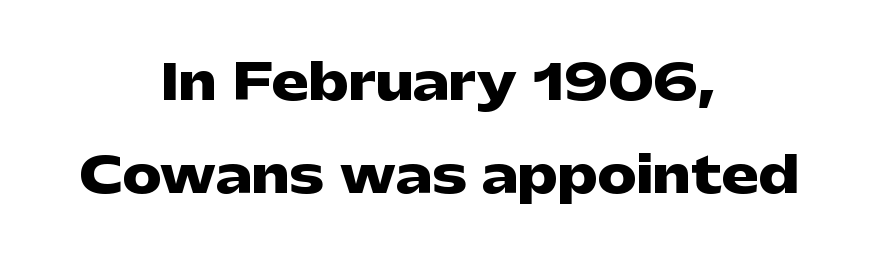
The whitespace from short lines is split evenly between both sides. Ascenders rise straight up at ninety degrees. The block of text is sparse from top to bottom, with ample space between rows. Look at the bottom of the vertical strokes: they stop flat, with no serifs.
